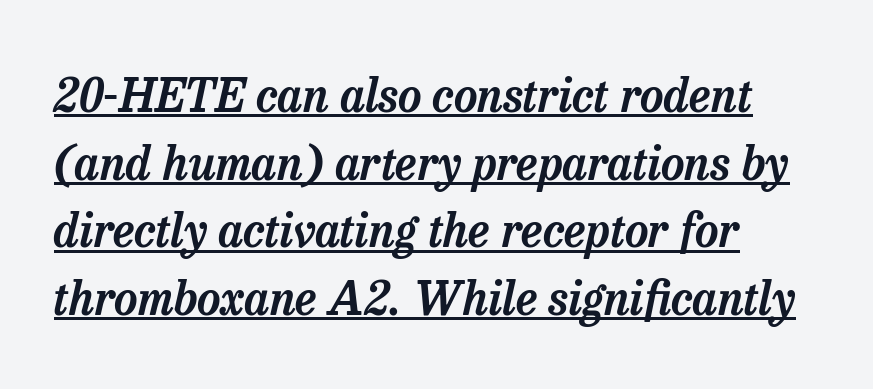
If you drew a line through each stem, it would be angled. The designer went with a serif here, giving each stem small feet. Horizontally, the lines are justified to the leading edge only. Summary of vertical rhythm: regular, with standard interline spacing.
